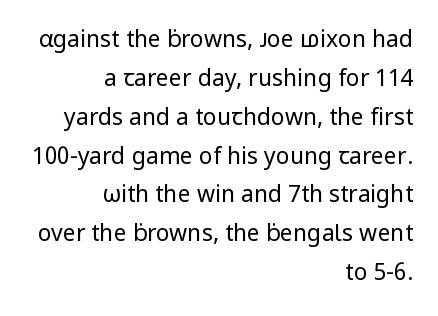
Q: Is the text bold? A: No.
Q: Is the text italic (slanted)? A: No, it is upright.
Q: Is the text underlined? A: No.
Q: How is the paragraph aligned? A: Right-aligned.
Q: Is the spacing between letters normal or unusually wide? A: Normal.
Q: Is the spacing between lines tight, normal or loose? A: Normal.
